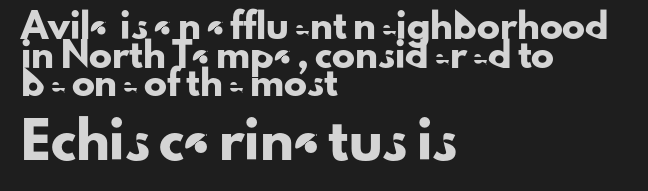
Q: Is the text italic (slanted)? A: No, it is upright.
Q: Is the typeface a serif or a sans-serif typeface? A: Sans-serif.
Q: Is the text underlined? A: No.
Q: How is the paragraph aligned? A: Left-aligned.
Q: Is the spacing between letters normal or unusually wide? A: Normal.
Q: Is the spacing between lines tight, normal or loose? A: Normal.
Q: Which block of text is set in a larger size, the first (top) or the second (bottom)? A: The second (bottom) one.
Q: Width (condensed, normal, or wide)? A: Normal.
Q: Stroke contrast? A: Low.
Q: x-height? A: Small.
Q: Monospaced? A: No.
